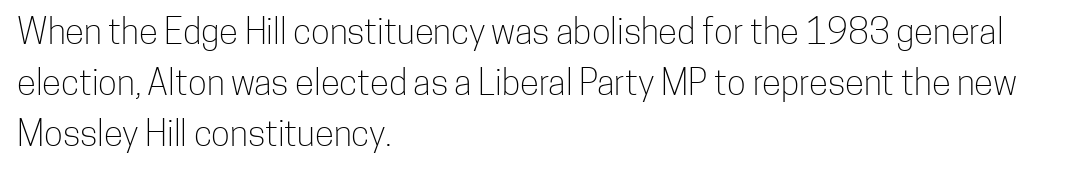
The image shows 35 px light, condensed sans-serif type, upright; set left-aligned, normal line spacing (1.46x), normal letter spacing, not underlined; low stroke contrast and a medium x-height.
